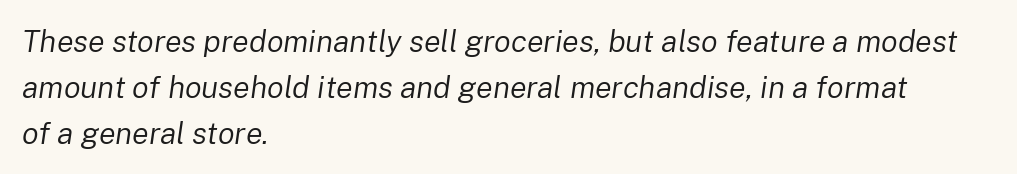
A bare baseline throughout the passage. A light-to-regular cut is what we see here. The passage shown is typed in a proportional face where columns would drift. Between one letter and the next there's only the usual sliver of space. The rendering uses a moderate line-height, typical for paragraphs. This sample is left-justified, so line endings fall wherever the words run out.
